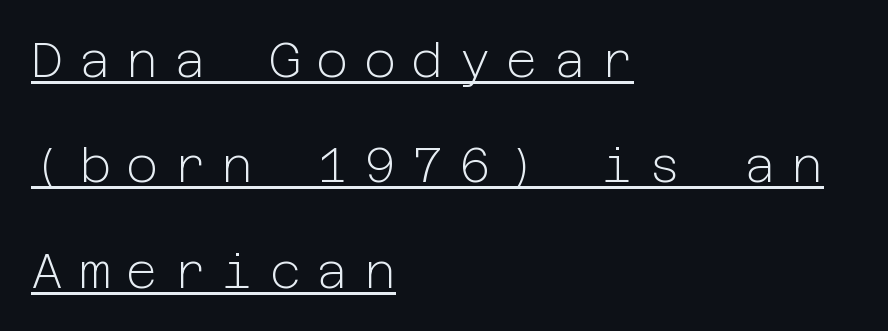
Look at the bottom of the vertical strokes: they stop flat, with no serifs. Nothing heavy about these letters — not bold at all. You could fit nearly another row in the gap between these rows. Caption: lettering with a line underneath.
